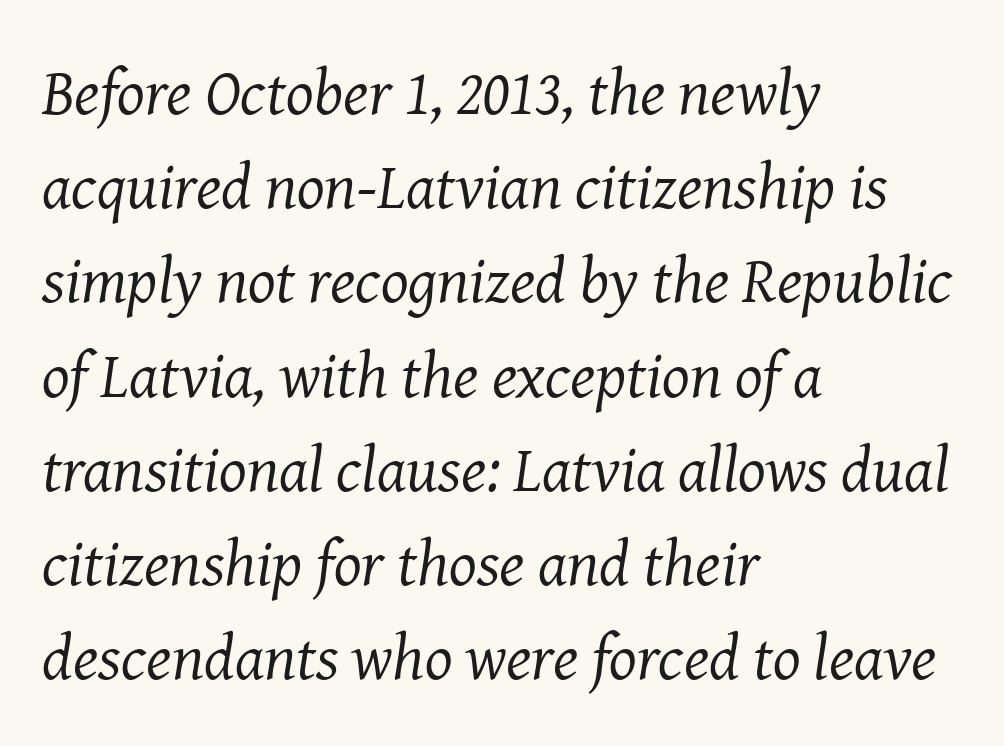
The image shows 65 px regular-weight serif type, italic (leaning right); set left-aligned, normal line spacing (1.45x), normal letter spacing, not underlined; medium stroke contrast and a medium x-height.
